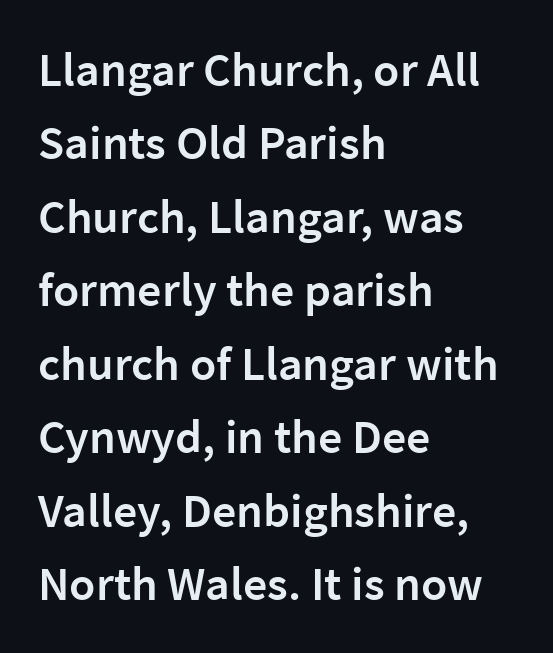
The image shows 48 px semibold sans-serif type, upright; set left-aligned, normal line spacing (1.53x), normal letter spacing, not underlined; low stroke contrast and a medium x-height.
